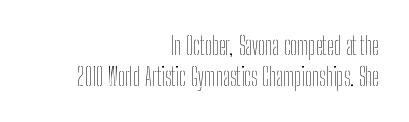
The image shows 25 px text type, upright; set right-aligned, line spacing 1.24x, normal letter spacing, not underlined.
